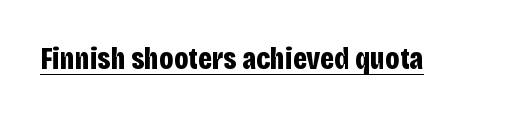
{"serif": "no", "italic": "no", "bold": "yes", "weight": "bold", "width": "condensed", "stroke_contrast": "low", "x_height": "large", "monospaced": "no", "underline": "yes", "letter_spacing": "normal", "letter_spacing_em": 0.0, "glyph_px": 31}
